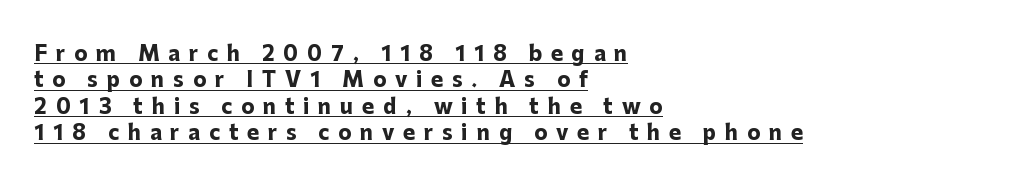
{"italic": "no", "bold": "yes", "underline": "yes", "align": "left", "line_spacing": "normal", "line_spacing_ratio": 1.32, "letter_spacing": "wide", "letter_spacing_em": 0.44, "glyph_px": 20}
